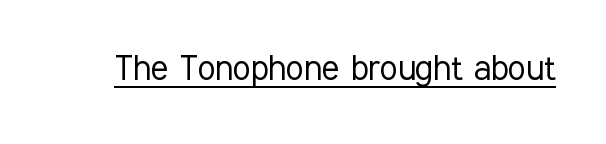
The image shows 41 px light, condensed sans-serif type, upright; set normal letter spacing, underlined; low stroke contrast and a medium x-height.
